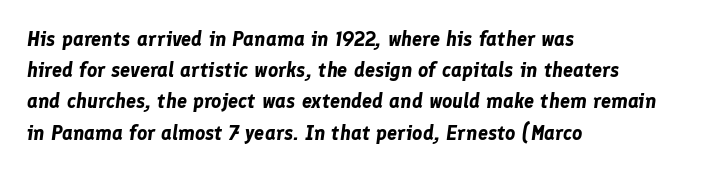
{"italic": "yes", "lean": "right", "slant_degrees": 8, "bold": "yes", "underline": "no", "align": "left", "line_spacing": "normal", "line_spacing_ratio": 1.56, "letter_spacing": "normal", "letter_spacing_em": 0.0, "glyph_px": 20}
